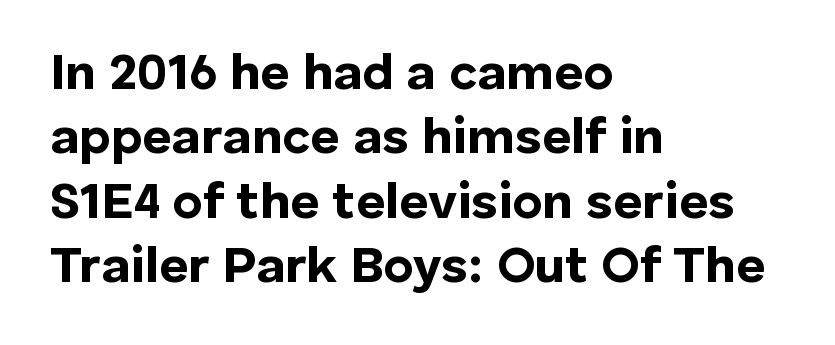
The passage shown is typeset with a sans-serif family. Is the letter spacing exaggerated? No — it looks like the ordinary default. The lines sit at an ordinary, default distance from one another. The face used here has the dense, thick strokes of a bold. Do the characters align in a grid? No, the font is proportional.
